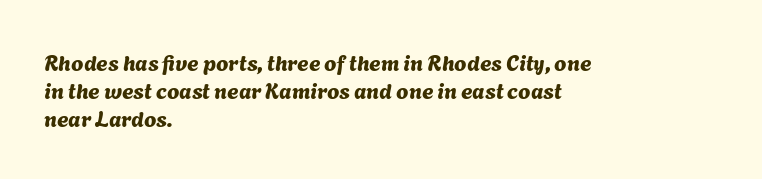
Q: Is the text underlined? A: No.
Q: How is the paragraph aligned? A: Left-aligned.
Q: Is the spacing between letters normal or unusually wide? A: Normal.
Q: Is the spacing between lines tight, normal or loose? A: Normal.
